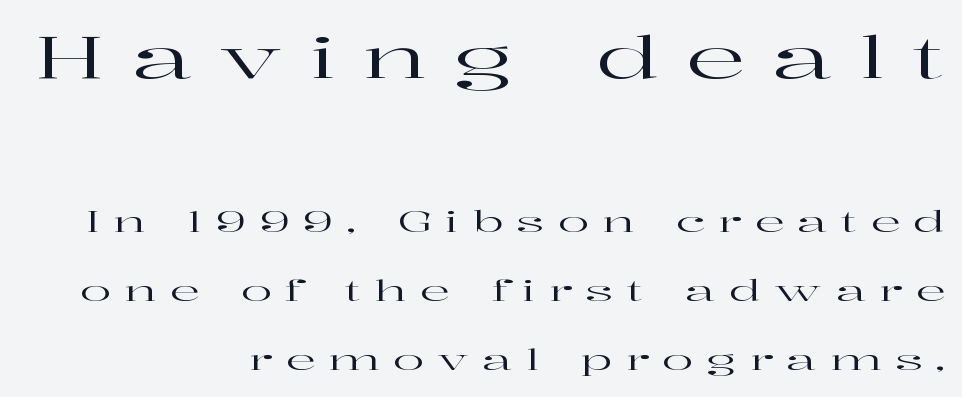
{"serif": "yes", "italic": "no", "width": "wide", "stroke_contrast": "high", "x_height": "medium", "monospaced": "no", "underline": "no", "align": "right", "line_spacing": "loose", "line_spacing_ratio": 2.38, "letter_spacing": "wide", "letter_spacing_em": 0.46, "larger_block": "first", "size_ratio": 2.0, "glyph_px": 58}
